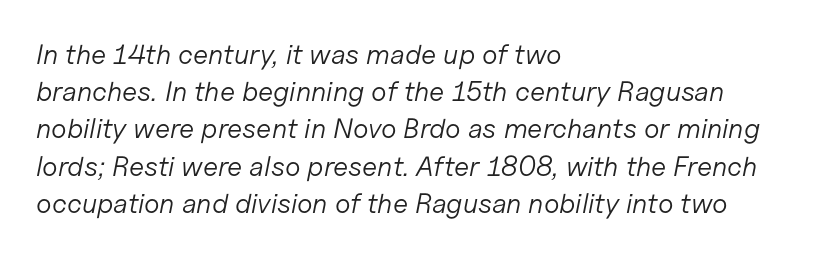
{"italic": "yes", "lean": "right", "slant_degrees": 11, "bold": "no", "weight": "light", "width": "normal", "stroke_contrast": "low", "x_height": "medium", "monospaced": "no", "underline": "no", "align": "left", "line_spacing": "normal", "line_spacing_ratio": 1.33, "letter_spacing": "normal", "letter_spacing_em": 0.0, "glyph_px": 28}
